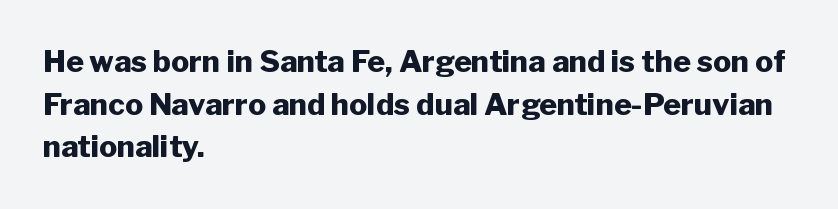
{"serif": "no", "italic": "no", "bold": "yes", "weight": "heavy", "width": "normal", "stroke_contrast": "low", "x_height": "medium", "monospaced": "no", "underline": "no", "align": "left", "line_spacing": "normal", "line_spacing_ratio": 1.42, "letter_spacing": "normal", "letter_spacing_em": 0.0, "glyph_px": 30}
